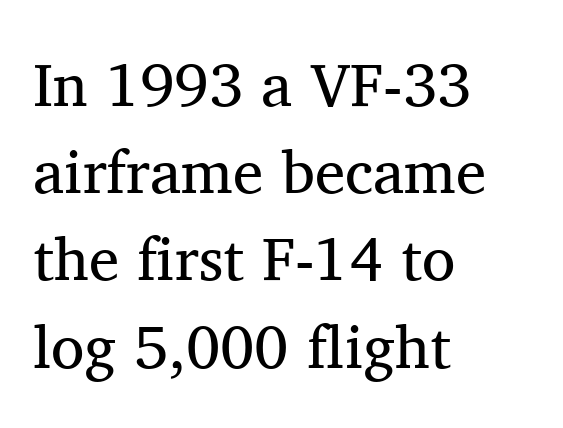
Q: Is the text bold? A: No.
Q: Is the text italic (slanted)? A: No, it is upright.
Q: Is the typeface a serif or a sans-serif typeface? A: Serif.
Q: Is the text underlined? A: No.
Q: How is the paragraph aligned? A: Left-aligned.
Q: Is the spacing between letters normal or unusually wide? A: Normal.
Q: Is the spacing between lines tight, normal or loose? A: Normal.
Q: Width (condensed, normal, or wide)? A: Normal.
Q: Stroke contrast? A: Medium.
Q: x-height? A: Medium.
Q: Monospaced? A: No.
